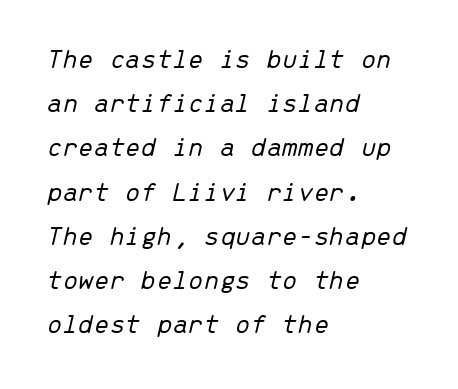
Q: Is the text bold? A: No.
Q: Is the text italic (slanted)? A: Yes, it leans right by about 13 degrees.
Q: Is the text underlined? A: No.
Q: How is the paragraph aligned? A: Left-aligned.
Q: Is the spacing between letters normal or unusually wide? A: Normal.
Q: Is the spacing between lines tight, normal or loose? A: Normal.
Q: Width (condensed, normal, or wide)? A: Normal.
Q: Stroke contrast? A: Low.
Q: x-height? A: Medium.
Q: Monospaced? A: Yes.
